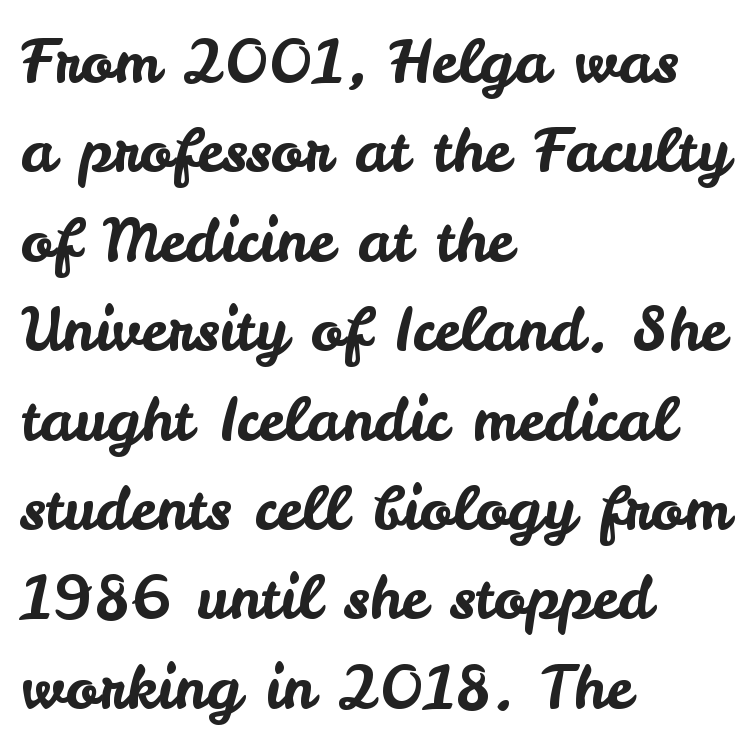
The image shows 60 px sans-serif type; set left-aligned, normal line spacing (1.49x), normal letter spacing, not underlined; low stroke contrast and a small x-height.
